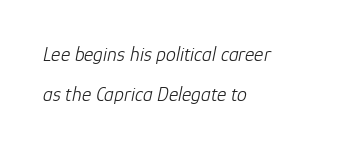
{"italic": "yes", "lean": "right", "slant_degrees": 12, "bold": "no", "underline": "no", "align": "left", "line_spacing": "loose", "line_spacing_ratio": 1.98, "letter_spacing": "normal", "letter_spacing_em": 0.0, "glyph_px": 20}
